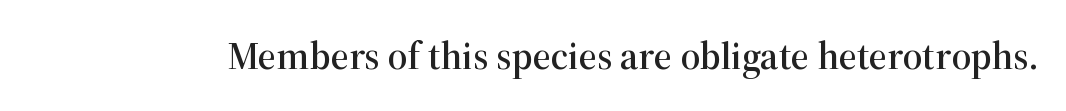
Q: Is the text italic (slanted)? A: No, it is upright.
Q: Is the typeface a serif or a sans-serif typeface? A: Serif.
Q: Is the text underlined? A: No.
Q: Is the spacing between letters normal or unusually wide? A: Normal.
Q: Width (condensed, normal, or wide)? A: Normal.
Q: Stroke contrast? A: High.
Q: x-height? A: Medium.
Q: Monospaced? A: No.
